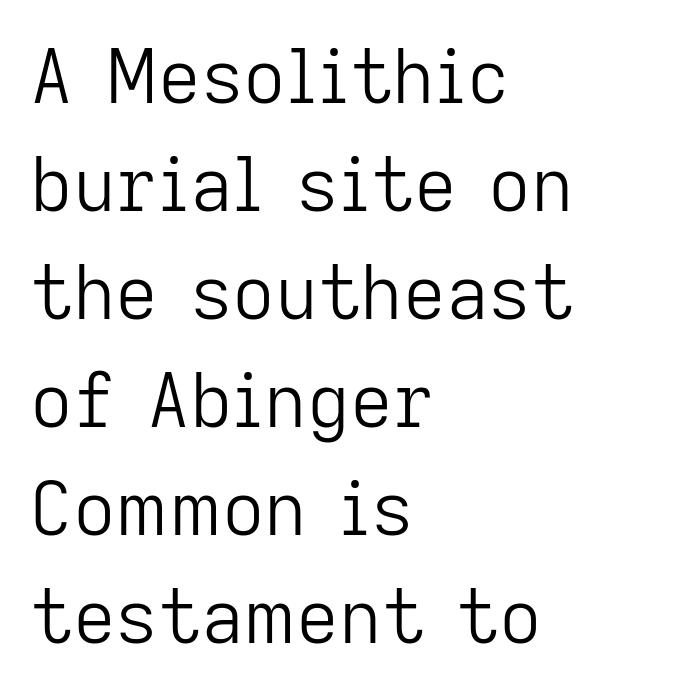
The image shows 74 px light sans-serif type, upright; set left-aligned, normal line spacing (1.46x), normal letter spacing, not underlined; low stroke contrast and a medium x-height.
